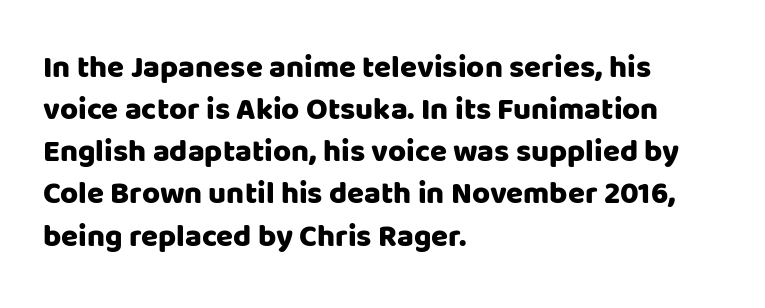
The image shows 31 px sans-serif type, upright; set left-aligned, normal line spacing (1.36x), normal letter spacing, not underlined; low stroke contrast and a large x-height.
